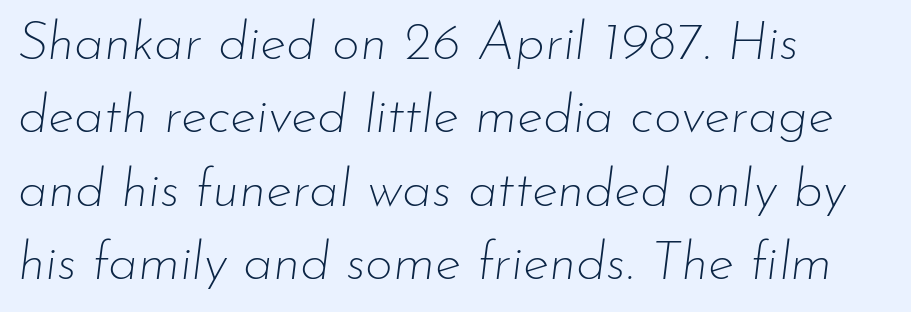
{"italic": "yes", "lean": "right", "slant_degrees": 7, "bold": "no", "weight": "thin", "width": "normal", "stroke_contrast": "low", "x_height": "small", "monospaced": "no", "underline": "no", "align": "left", "line_spacing": "normal", "line_spacing_ratio": 1.36, "letter_spacing": "normal", "letter_spacing_em": 0.0, "glyph_px": 54}
